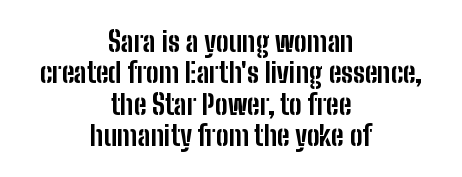
The image shows 27 px bold type, upright; set centered, line spacing 1.16x, normal letter spacing, not underlined.
